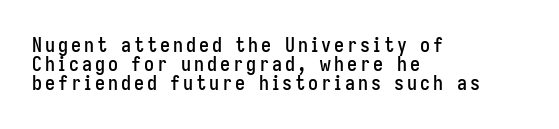
The image shows 20 px text type, upright; set left-aligned, tight line spacing (0.96x), not underlined.
